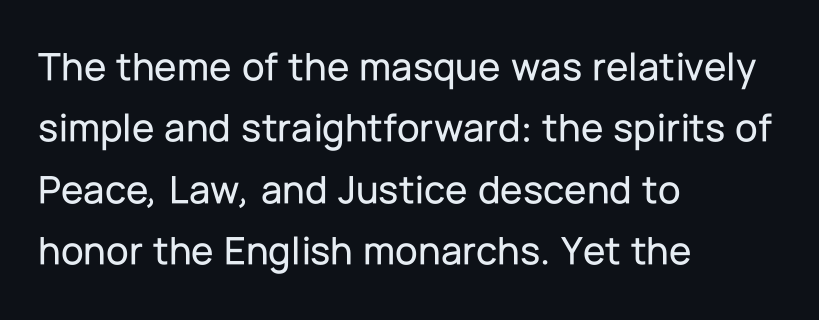
The designer left line spacing at the default. Honestly, there is no underline to notice here at all. These lines were composed using upright roman letters. Does extra space separate the letters? No, they use regular spacing. Where is the straight margin? On the left. Do the characters align in a grid? No, the font is proportional.
